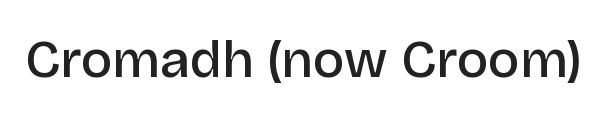
The image shows 53 px semibold sans-serif type, upright; set normal letter spacing, not underlined; low stroke contrast and a large x-height.
